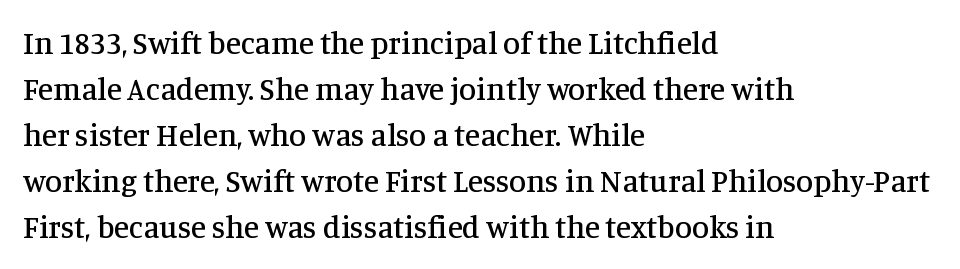
Q: Is the text italic (slanted)? A: No, it is upright.
Q: Is the typeface a serif or a sans-serif typeface? A: Serif.
Q: Is the text underlined? A: No.
Q: How is the paragraph aligned? A: Left-aligned.
Q: Is the spacing between letters normal or unusually wide? A: Normal.
Q: Is the spacing between lines tight, normal or loose? A: Normal.
Q: Width (condensed, normal, or wide)? A: Normal.
Q: Stroke contrast? A: Medium.
Q: x-height? A: Large.
Q: Monospaced? A: No.
